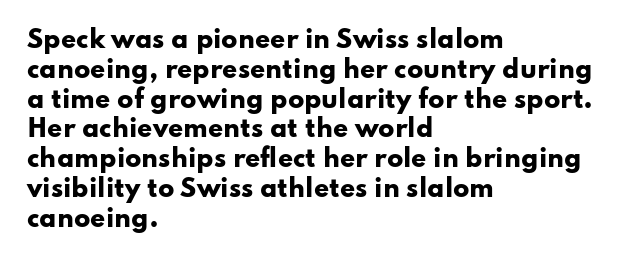
{"italic": "no", "bold": "yes", "underline": "no", "align": "left", "line_spacing_ratio": 1.24, "letter_spacing": "normal", "letter_spacing_em": 0.0, "glyph_px": 24}
